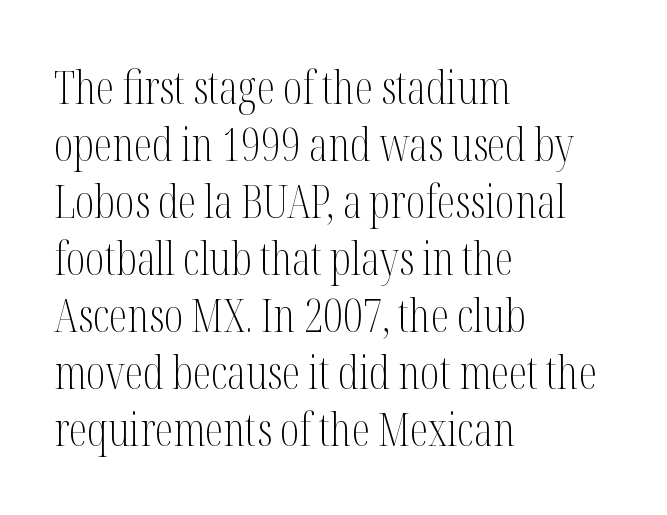
{"serif": "yes", "italic": "no", "bold": "no", "weight": "light", "width": "condensed", "stroke_contrast": "medium", "x_height": "medium", "monospaced": "no", "underline": "no", "align": "left", "line_spacing_ratio": 1.24, "letter_spacing": "normal", "letter_spacing_em": 0.0, "glyph_px": 46}
